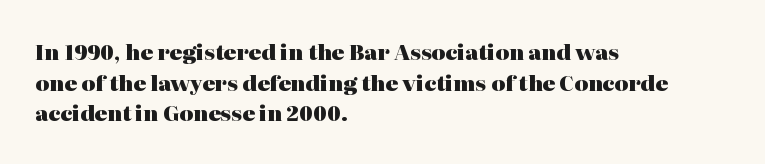
{"italic": "no", "bold": "yes", "underline": "no", "align": "left", "line_spacing": "normal", "line_spacing_ratio": 1.46, "letter_spacing": "normal", "letter_spacing_em": 0.0, "glyph_px": 21}
